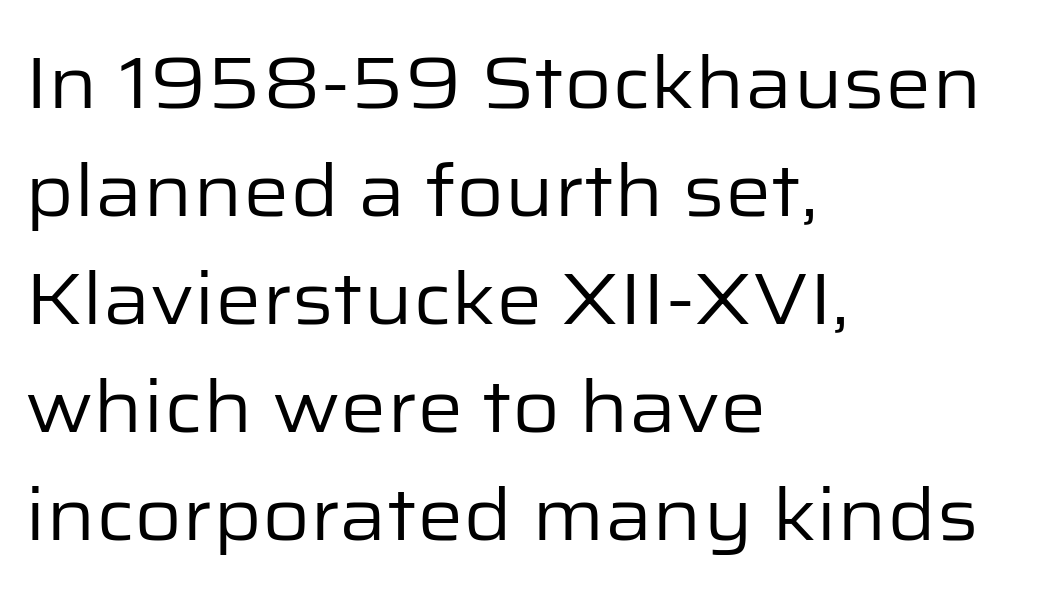
The lines in this sample share a left origin and differ only in where they stop. The type family on display is of the sans-serif kind. The face used here is proportionally spaced, like ordinary book or web type. The characters are drawn with everyday or finer stroke widths. Inter-character spacing is left at the font's built-in metrics.
